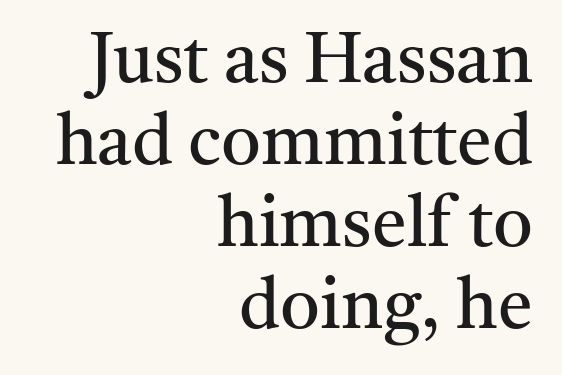
The letters look calm and open, with moderate or lighter stems. Is the block centered? No — it sits flush against the right margin. Posture: upright roman. The zone under the glyphs is completely vacant. Spacing verdict: proportional, widths tailored to each character.
